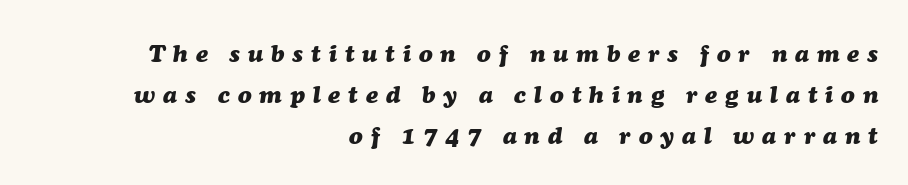
The image shows 25 px bold type, italic (leaning right); set right-aligned, normal line spacing (1.64x), unusually wide letter spacing (+0.32 em), not underlined.
